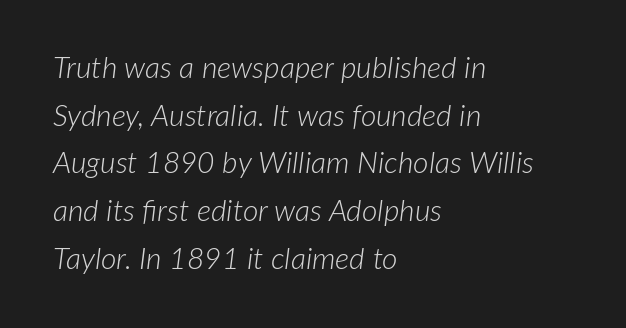
{"italic": "yes", "lean": "right", "slant_degrees": 7, "bold": "no", "weight": "light", "width": "normal", "stroke_contrast": "low", "x_height": "medium", "monospaced": "no", "underline": "no", "align": "left", "line_spacing": "normal", "line_spacing_ratio": 1.59, "letter_spacing": "normal", "letter_spacing_em": 0.0, "glyph_px": 30}
